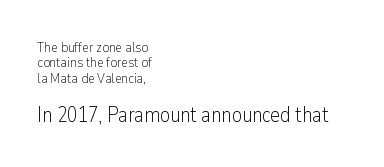
The image shows 21 px text type, upright; set left-aligned, tight line spacing (1.09x), normal letter spacing, not underlined; the second (bottom) block is 1.5x larger.
